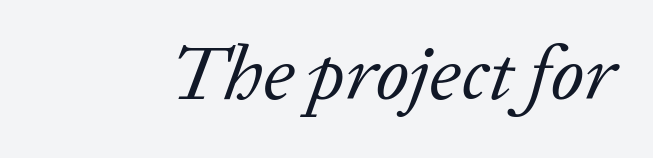
Words float on clear page, feet unadorned. The text carries the slant typical of an italic or oblique font. Is this a fixed-width face? No — the glyphs have proportional, varying widths. What stands out about the letter spacing? Nothing — it is the standard amount.
